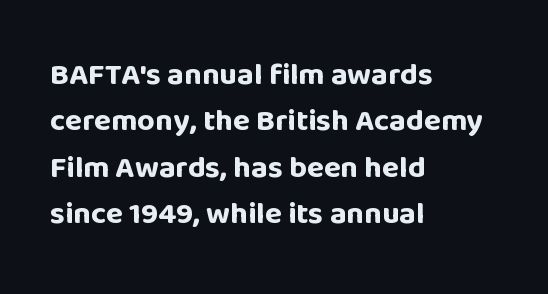
Q: Is the text bold? A: Yes.
Q: Is the text italic (slanted)? A: No, it is upright.
Q: Is the typeface a serif or a sans-serif typeface? A: Sans-serif.
Q: Is the text underlined? A: No.
Q: How is the paragraph aligned? A: Left-aligned.
Q: Is the spacing between letters normal or unusually wide? A: Normal.
Q: Is the spacing between lines tight, normal or loose? A: Normal.
Q: Width (condensed, normal, or wide)? A: Normal.
Q: Stroke contrast? A: Low.
Q: x-height? A: Large.
Q: Monospaced? A: No.
